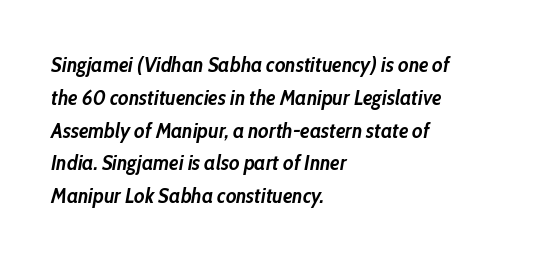
Q: Is the text bold? A: Yes.
Q: Is the text italic (slanted)? A: Yes, it leans right by about 10 degrees.
Q: Is the text underlined? A: No.
Q: How is the paragraph aligned? A: Left-aligned.
Q: Is the spacing between letters normal or unusually wide? A: Normal.
Q: Is the spacing between lines tight, normal or loose? A: Normal.
